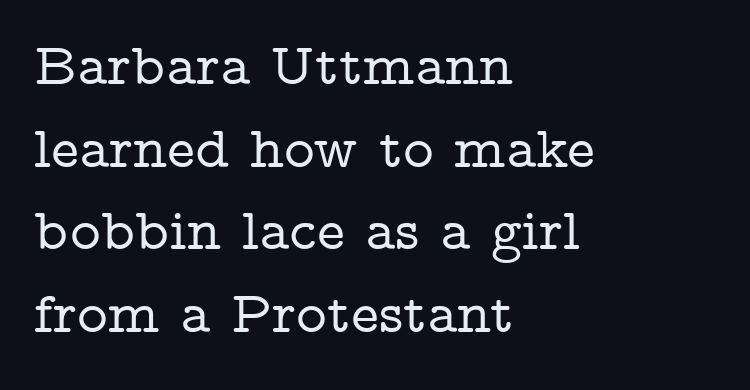
The image shows 59 px wide serif type, upright; set left-aligned, normal line spacing (1.4x), normal letter spacing, not underlined; low stroke contrast and a medium x-height.
